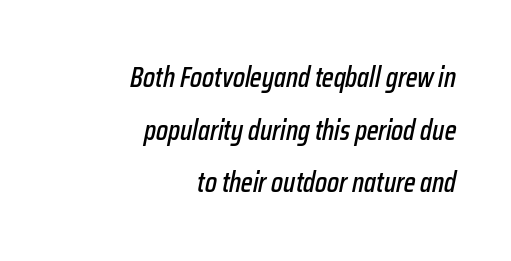
The image shows 28 px condensed type, italic (leaning right); set right-aligned, line spacing 1.88x, normal letter spacing, not underlined; low stroke contrast and a medium x-height.
